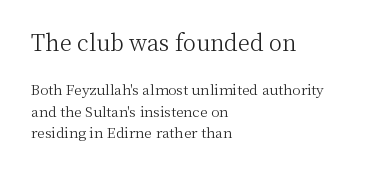
Q: Is the text bold? A: No.
Q: Is the text italic (slanted)? A: No, it is upright.
Q: Is the text underlined? A: No.
Q: How is the paragraph aligned? A: Left-aligned.
Q: Is the spacing between letters normal or unusually wide? A: Normal.
Q: Is the spacing between lines tight, normal or loose? A: Normal.
Q: Which block of text is set in a larger size, the first (top) or the second (bottom)? A: The first (top) one.
